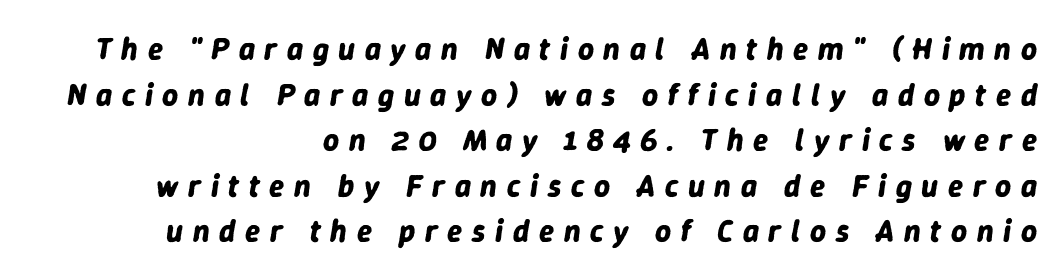
This sample uses an oblique cut, with every glyph tilted off the vertical. Here the designer chose a conventional face with non-uniform glyph widths. The words here are not underlined. One-word summary of the alignment: right.
